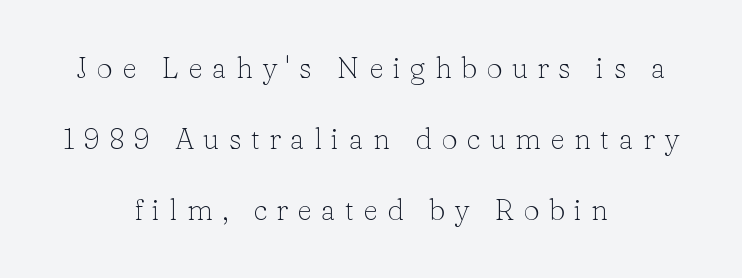
Q: Is the text bold? A: No.
Q: Is the text italic (slanted)? A: No, it is upright.
Q: Is the typeface a serif or a sans-serif typeface? A: Serif.
Q: Is the text underlined? A: No.
Q: How is the paragraph aligned? A: Centered.
Q: Is the spacing between letters normal or unusually wide? A: Unusually wide.
Q: Is the spacing between lines tight, normal or loose? A: Loose.
Q: Width (condensed, normal, or wide)? A: Normal.
Q: Stroke contrast? A: Low.
Q: x-height? A: Medium.
Q: Monospaced? A: No.
